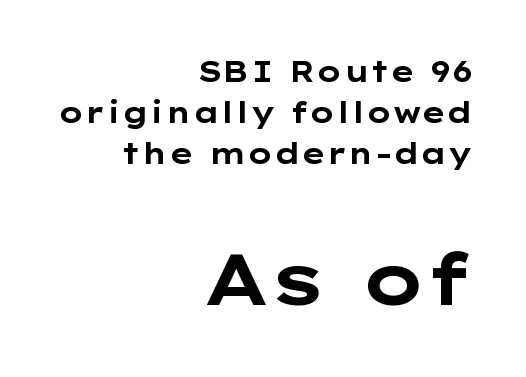
This is sans-serif lettering, the kind often seen on screens and signage. These lines were composed using upright roman letters. Is there much room between lines? A standard amount, neither cramped nor airy. Of the two passages, the one underneath uses the larger point size. Casual observation: everything's shoved over to the right.
